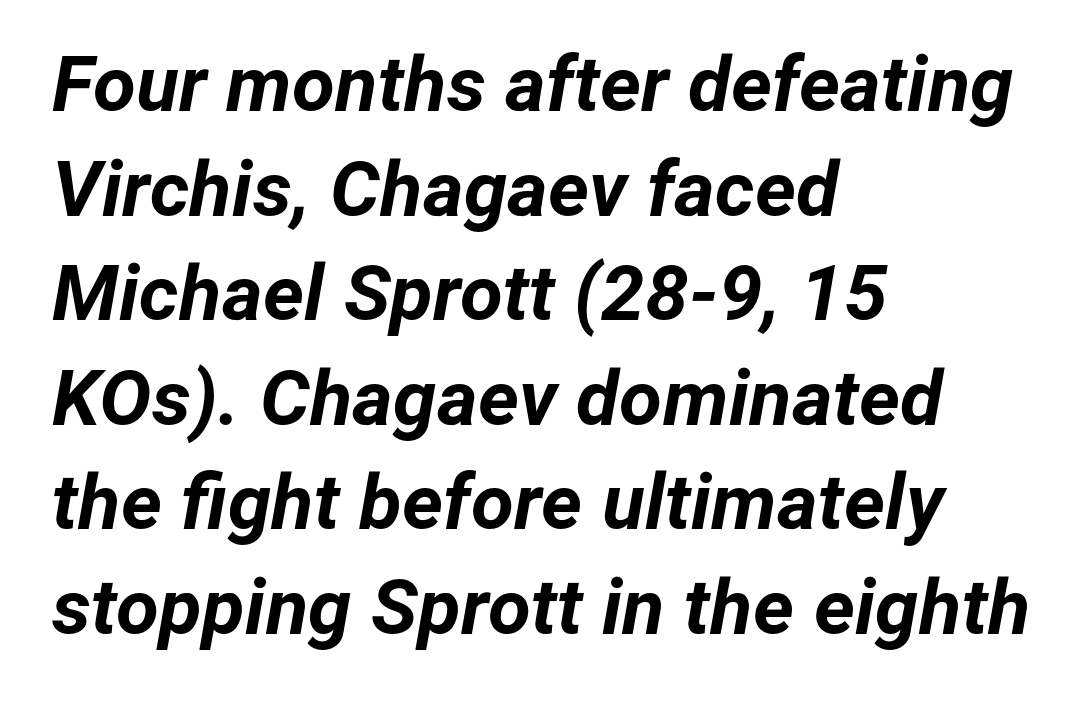
The image shows 78 px bold type, italic (leaning right); set left-aligned, normal line spacing (1.34x), normal letter spacing, not underlined; low stroke contrast and a medium x-height.
